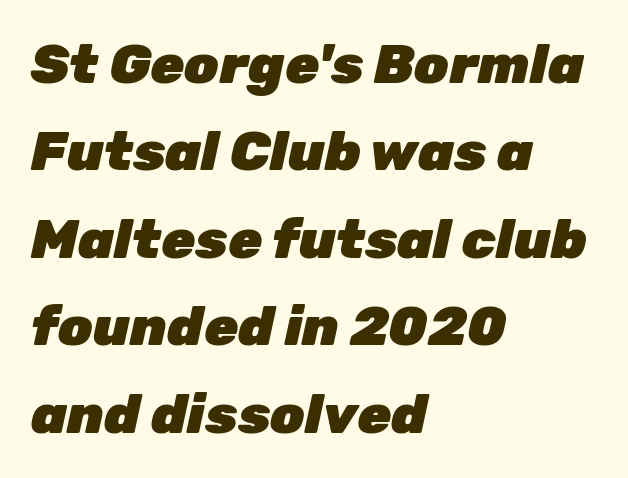
{"italic": "yes", "lean": "right", "slant_degrees": 12, "bold": "yes", "weight": "heavy", "width": "normal", "stroke_contrast": "low", "x_height": "medium", "monospaced": "no", "underline": "no", "align": "left", "line_spacing": "normal", "line_spacing_ratio": 1.59, "letter_spacing": "normal", "letter_spacing_em": 0.0, "glyph_px": 55}
